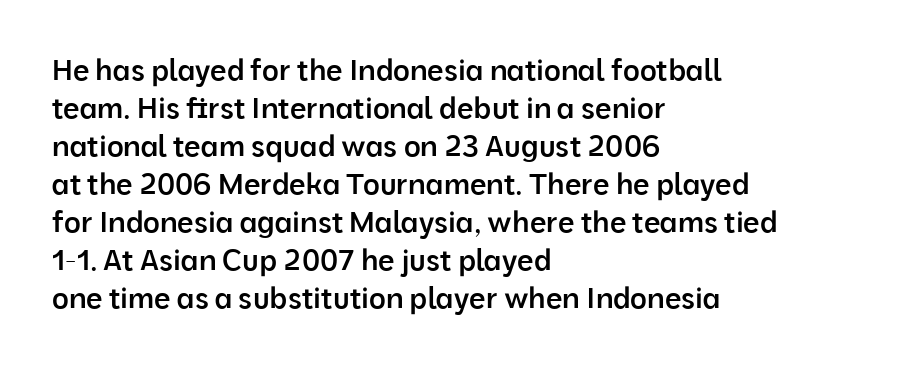
Reading down the column, the eye jumps a familiar distance to each next line. A typesetter would mark this as roman, not italic. If you drew a ruler down the left edge, every line would touch it. A sans-serif font was chosen for this passage. Honestly, the letter spacing is just normal — you wouldn't notice it. The gap between lines stays unmarked.
